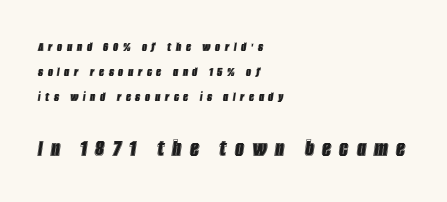
The image shows 25 px text type, italic (leaning right); set left-aligned, line spacing 1.78x, unusually wide letter spacing (+0.33 em), not underlined; the second (bottom) block is 1.79x larger.
